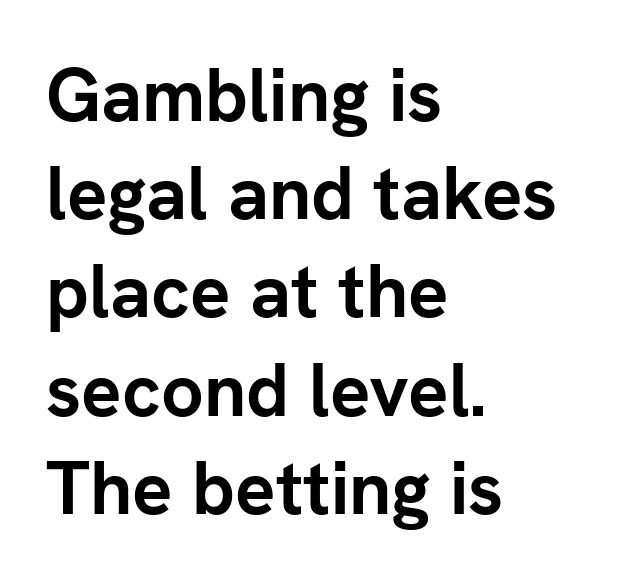
The image shows 75 px semibold sans-serif type, upright; set left-aligned, normal line spacing (1.31x), normal letter spacing, not underlined; low stroke contrast and a medium x-height.
